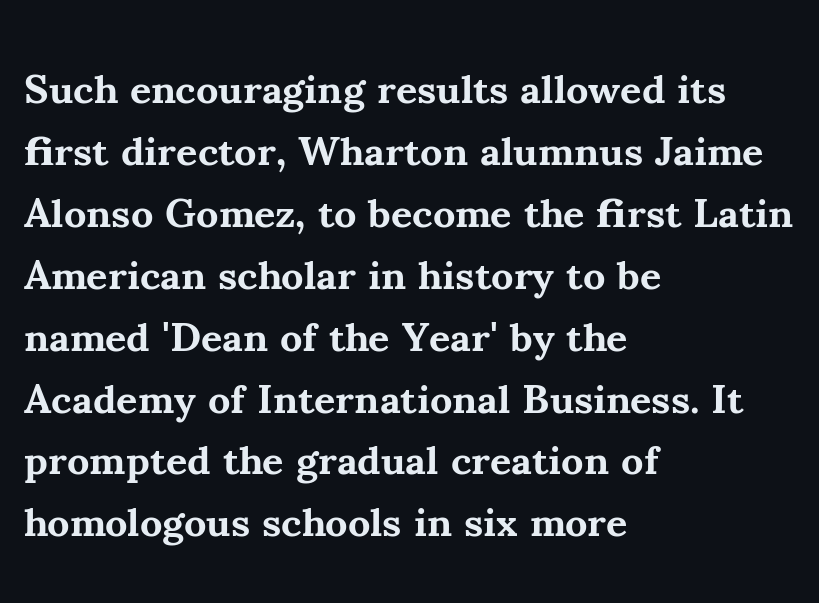
You could call the tracking neutral — neither tight nor loose. The passage is arranged the way most books set body copy — flush left. Vertically, the passage feels balanced, rows spaced as you'd expect. As a designer I'd log this as weight 700, bold. Designer's note — italics off, roman on. The zone under the glyphs is completely vacant.
